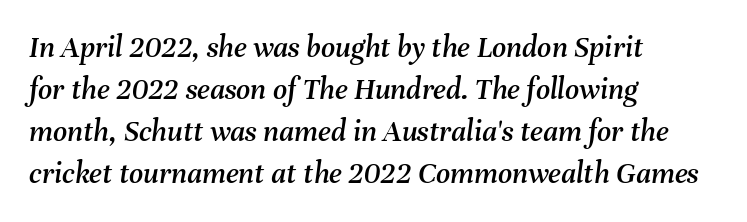
{"italic": "yes", "lean": "right", "slant_degrees": 8, "width": "normal", "stroke_contrast": "medium", "x_height": "medium", "monospaced": "no", "underline": "no", "align": "left", "line_spacing": "normal", "line_spacing_ratio": 1.36, "letter_spacing": "normal", "letter_spacing_em": 0.0, "glyph_px": 31}
